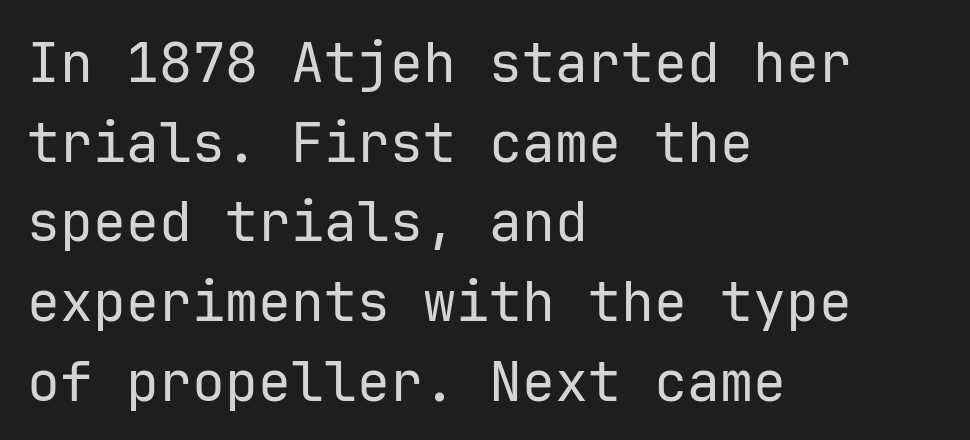
{"serif": "no", "italic": "no", "bold": "no", "weight": "regular", "width": "normal", "stroke_contrast": "low", "x_height": "medium", "monospaced": "yes", "underline": "no", "align": "left", "line_spacing": "normal", "line_spacing_ratio": 1.45, "letter_spacing": "normal", "letter_spacing_em": 0.0, "glyph_px": 55}
